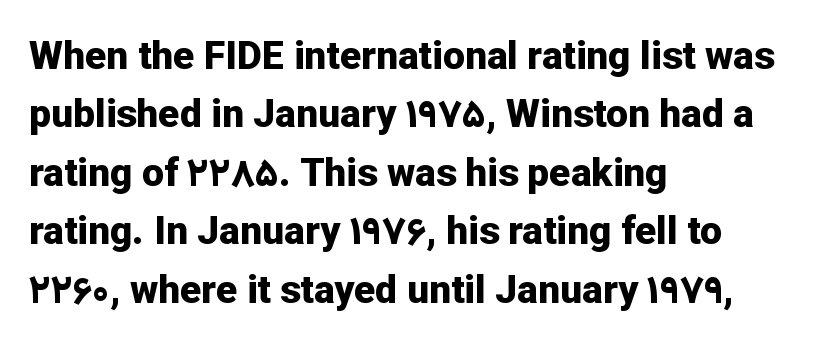
{"serif": "no", "italic": "no", "bold": "yes", "weight": "bold", "width": "normal", "stroke_contrast": "low", "x_height": "medium", "monospaced": "no", "underline": "no", "align": "left", "line_spacing": "normal", "line_spacing_ratio": 1.5, "letter_spacing": "normal", "letter_spacing_em": 0.0, "glyph_px": 39}
